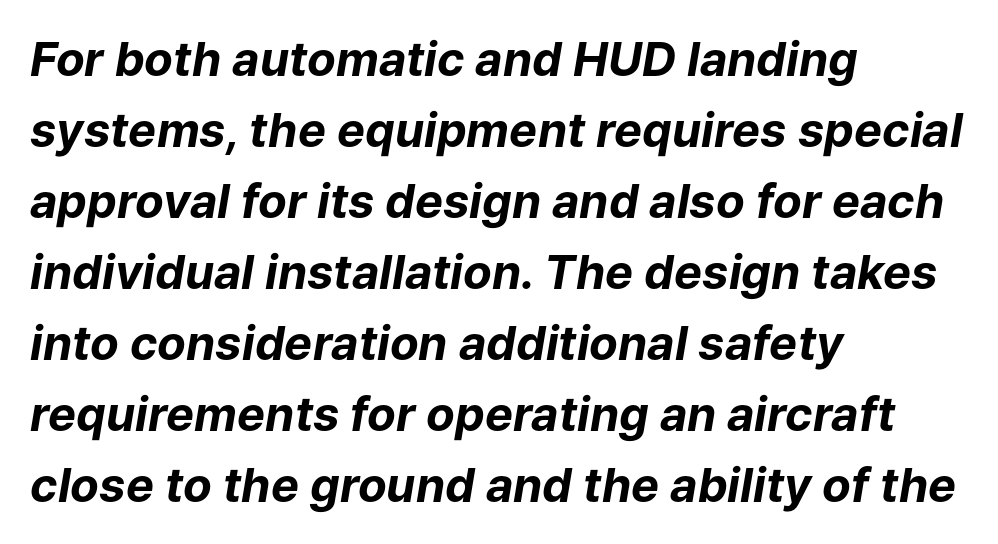
Q: Is the text bold? A: Yes.
Q: Is the text italic (slanted)? A: Yes, it leans right by about 9 degrees.
Q: Is the text underlined? A: No.
Q: How is the paragraph aligned? A: Left-aligned.
Q: Is the spacing between letters normal or unusually wide? A: Normal.
Q: Is the spacing between lines tight, normal or loose? A: Normal.
Q: Width (condensed, normal, or wide)? A: Normal.
Q: Stroke contrast? A: Low.
Q: x-height? A: Medium.
Q: Monospaced? A: No.
